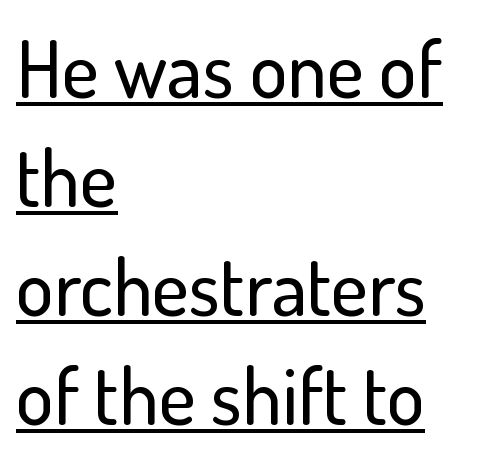
Q: Is the text italic (slanted)? A: No, it is upright.
Q: Is the typeface a serif or a sans-serif typeface? A: Sans-serif.
Q: Is the text underlined? A: Yes.
Q: How is the paragraph aligned? A: Left-aligned.
Q: Is the spacing between letters normal or unusually wide? A: Normal.
Q: Is the spacing between lines tight, normal or loose? A: Normal.
Q: Width (condensed, normal, or wide)? A: Normal.
Q: Stroke contrast? A: Low.
Q: x-height? A: Small.
Q: Monospaced? A: No.
